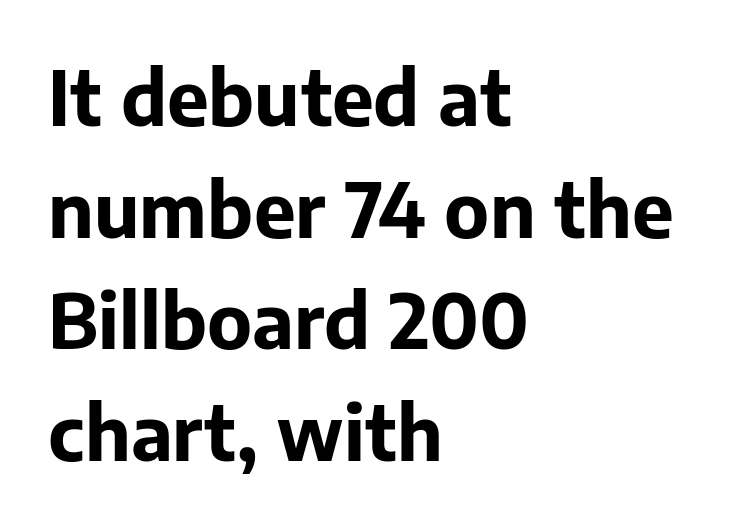
The image shows 75 px bold sans-serif type, upright; set left-aligned, normal line spacing (1.49x), normal letter spacing, not underlined; low stroke contrast and a medium x-height.
